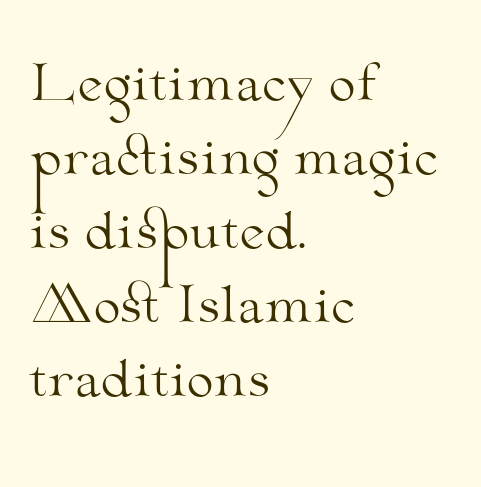
The letters stand upright; this is a roman face. One-word summary of the alignment: left. The face used here is proportionally spaced, like ordinary book or web type. The font family rendered here belongs to the serif group. Underlining? Definitely not there. The passage shown has conventional tracking throughout.
